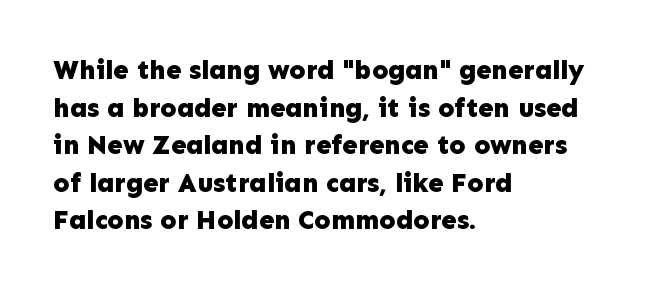
{"italic": "no", "bold": "yes", "underline": "no", "align": "left", "line_spacing": "normal", "line_spacing_ratio": 1.39, "letter_spacing": "normal", "letter_spacing_em": 0.0, "glyph_px": 27}
